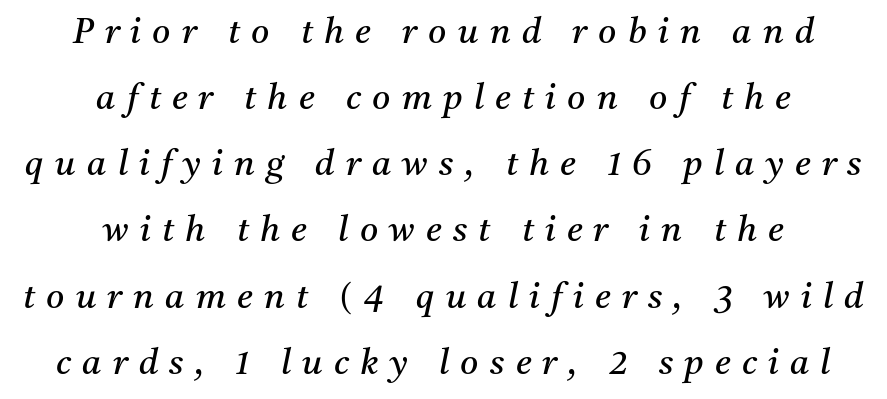
Q: Is the text bold? A: No.
Q: Is the text italic (slanted)? A: Yes, it leans right by about 11 degrees.
Q: Is the typeface a serif or a sans-serif typeface? A: Serif.
Q: Is the text underlined? A: No.
Q: How is the paragraph aligned? A: Centered.
Q: Is the spacing between letters normal or unusually wide? A: Unusually wide.
Q: Width (condensed, normal, or wide)? A: Normal.
Q: Stroke contrast? A: Medium.
Q: x-height? A: Medium.
Q: Monospaced? A: No.
